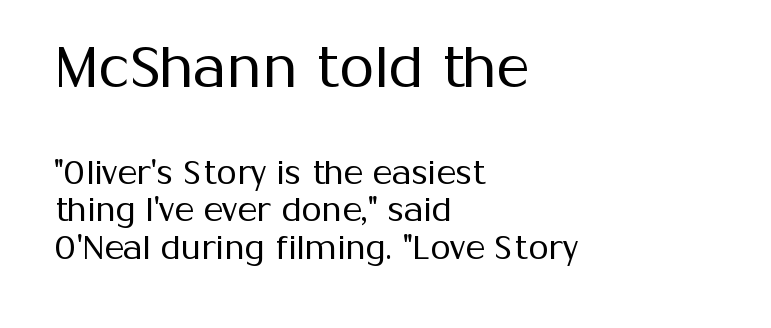
A light-to-regular cut is what we see here. Top chunk: large. Bottom chunk: small. This rendering leaves character spacing at its baseline value. Unlike italic type, these characters show no tilt at all. Nobody drew a line under any word here. In CSS terms this would be text-align: left.
